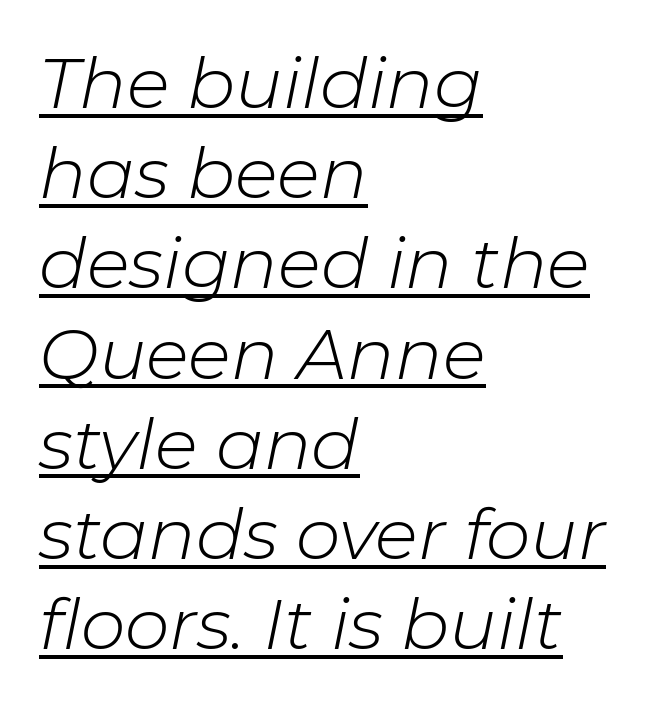
The image shows 71 px light type, italic (leaning right); set left-aligned, normal line spacing (1.27x), normal letter spacing, underlined; low stroke contrast and a medium x-height.
